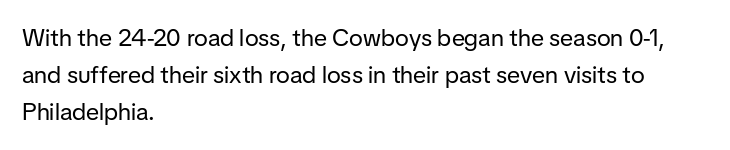
Q: Is the text bold? A: No.
Q: Is the text italic (slanted)? A: No, it is upright.
Q: Is the text underlined? A: No.
Q: How is the paragraph aligned? A: Left-aligned.
Q: Is the spacing between letters normal or unusually wide? A: Normal.
Q: Is the spacing between lines tight, normal or loose? A: Normal.
